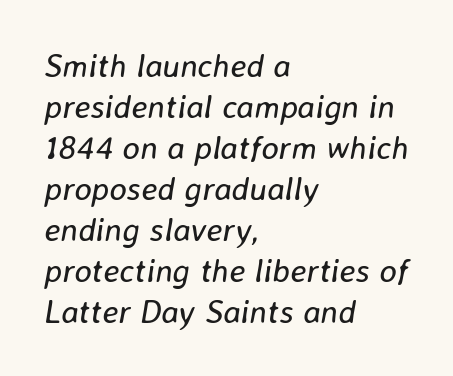
Q: Is the text bold? A: No.
Q: Is the text italic (slanted)? A: Yes, it leans right by about 8 degrees.
Q: Is the text underlined? A: No.
Q: How is the paragraph aligned? A: Left-aligned.
Q: Is the spacing between letters normal or unusually wide? A: Normal.
Q: Width (condensed, normal, or wide)? A: Normal.
Q: Stroke contrast? A: Low.
Q: x-height? A: Medium.
Q: Monospaced? A: No.
